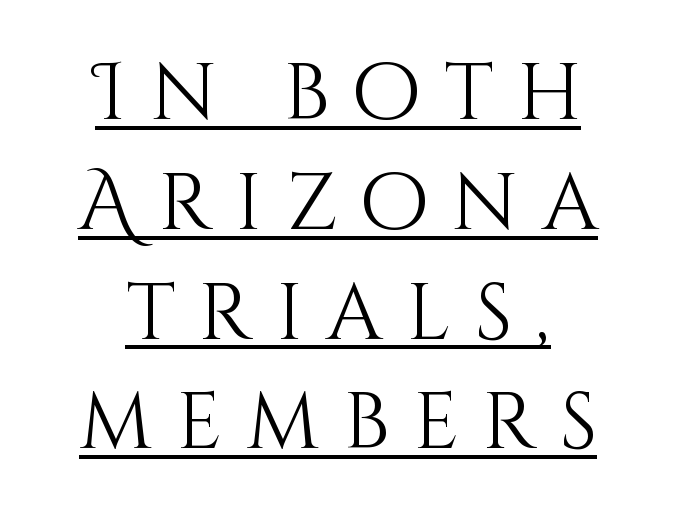
The image shows 79 px light type, upright; set centered, normal line spacing (1.39x), unusually wide letter spacing (+0.3 em), underlined; medium stroke contrast and a large x-height.
